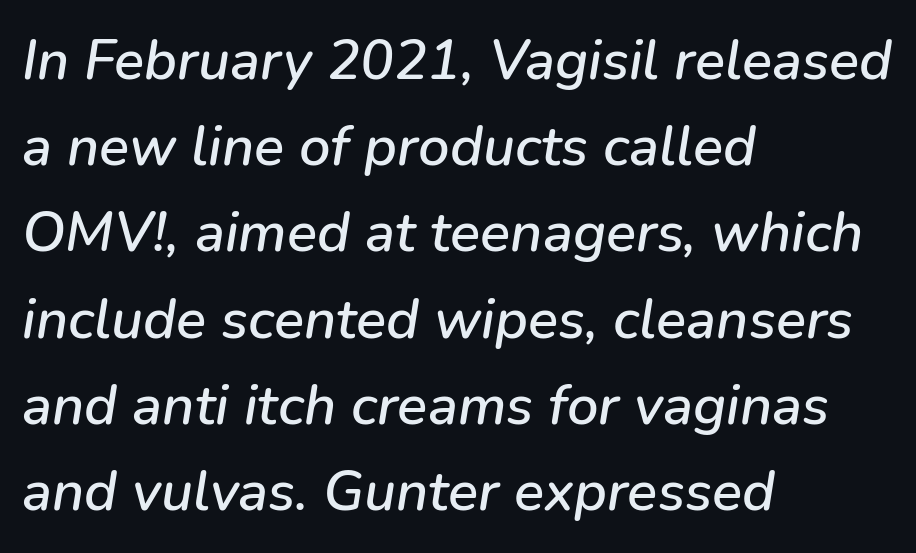
Think of a printed novel: that variable character pitch is what you see here. Glance below the letters and you will spot only blank space. Caption: standard tracking, unaltered. Typeset ragged right — the left edge is the straight one. Emphasis-style slanted type is in use.
